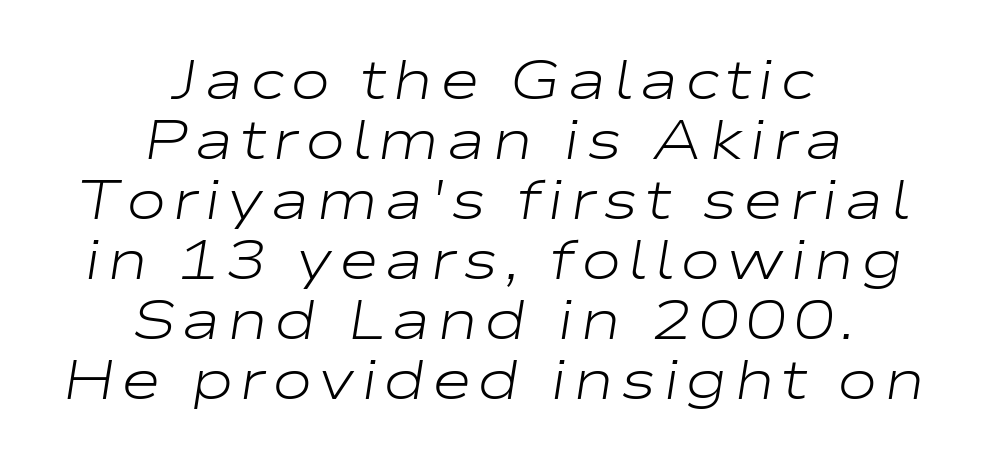
The image shows 55 px light, wide type, italic (leaning right); set centered, tight line spacing (1.09x), not underlined; low stroke contrast and a medium x-height.
